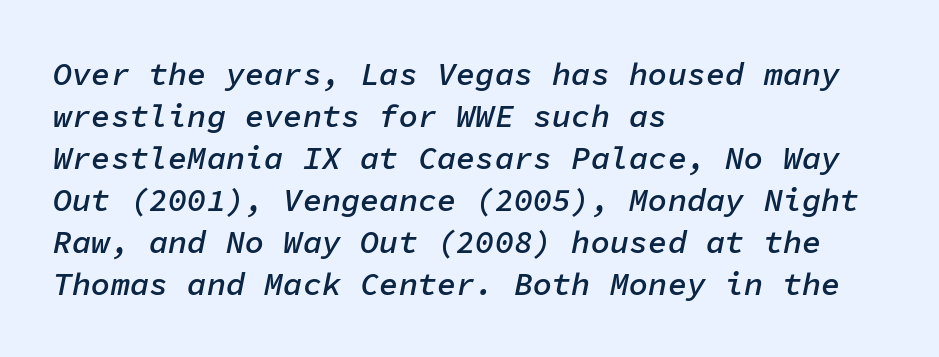
The image shows 32 px semibold type, italic (leaning right), monospaced; set left-aligned, normal line spacing (1.31x), normal letter spacing, not underlined; low stroke contrast and a medium x-height.
